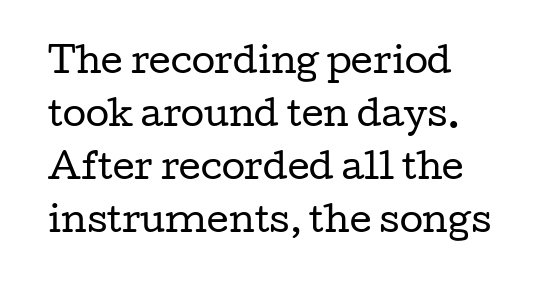
The image shows 34 px regular-weight, wide serif type, upright; set normal line spacing (1.56x), normal letter spacing, not underlined; low stroke contrast and a medium x-height.
